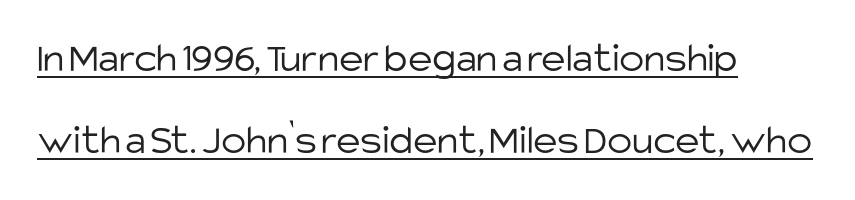
The image shows 42 px light sans-serif type, upright; set left-aligned, loose line spacing (1.96x), normal letter spacing, underlined; low stroke contrast and a large x-height.
